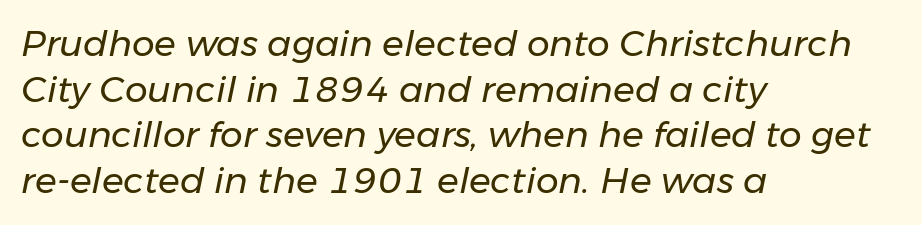
The axis of the letterforms is tilted away from vertical. Spacing between characters is what you'd get straight out of the box. Think of a printed novel: that variable character pitch is what you see here. Lines of text with bare space underneath. The lines are quadded left. Weight: in the light-to-regular range.
